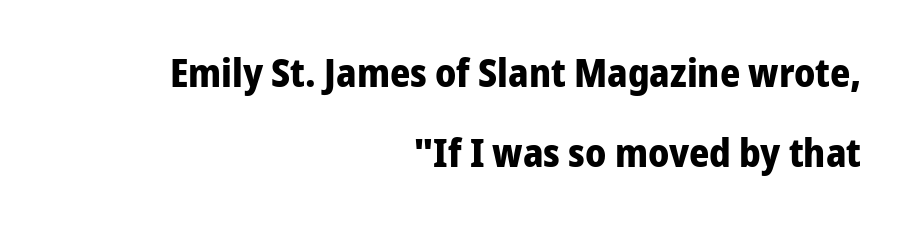
The image shows 39 px bold sans-serif type, upright; set right-aligned, loose line spacing (2.06x), normal letter spacing, not underlined; low stroke contrast and a medium x-height.
